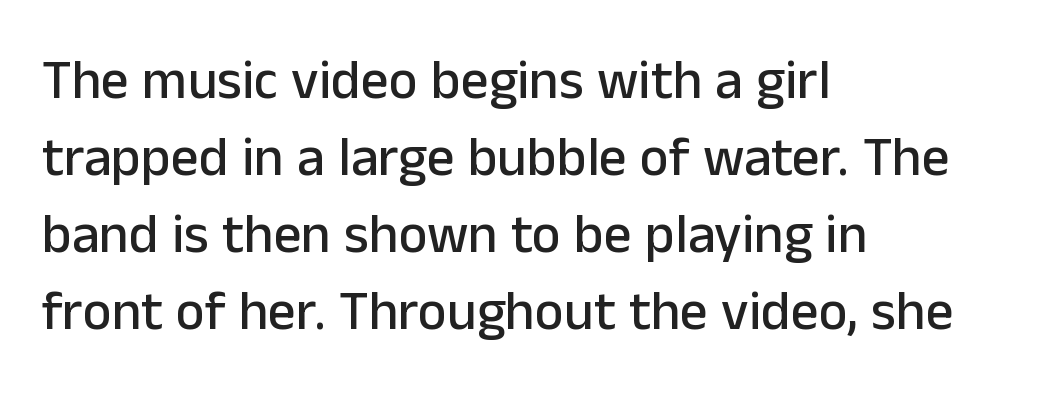
Q: Is the text italic (slanted)? A: No, it is upright.
Q: Is the typeface a serif or a sans-serif typeface? A: Sans-serif.
Q: Is the text underlined? A: No.
Q: How is the paragraph aligned? A: Left-aligned.
Q: Is the spacing between letters normal or unusually wide? A: Normal.
Q: Is the spacing between lines tight, normal or loose? A: Normal.
Q: Width (condensed, normal, or wide)? A: Normal.
Q: Stroke contrast? A: Low.
Q: x-height? A: Medium.
Q: Monospaced? A: No.
